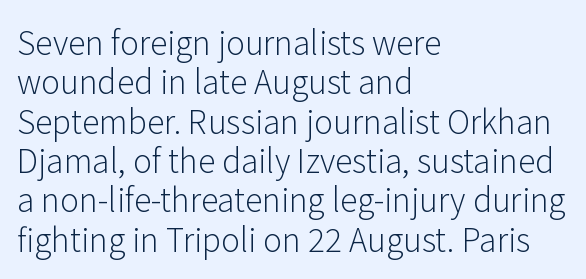
Q: Is the text bold? A: No.
Q: Is the text italic (slanted)? A: No, it is upright.
Q: Is the typeface a serif or a sans-serif typeface? A: Sans-serif.
Q: Is the text underlined? A: No.
Q: How is the paragraph aligned? A: Left-aligned.
Q: Is the spacing between letters normal or unusually wide? A: Normal.
Q: Width (condensed, normal, or wide)? A: Normal.
Q: Stroke contrast? A: Low.
Q: x-height? A: Medium.
Q: Monospaced? A: No.
